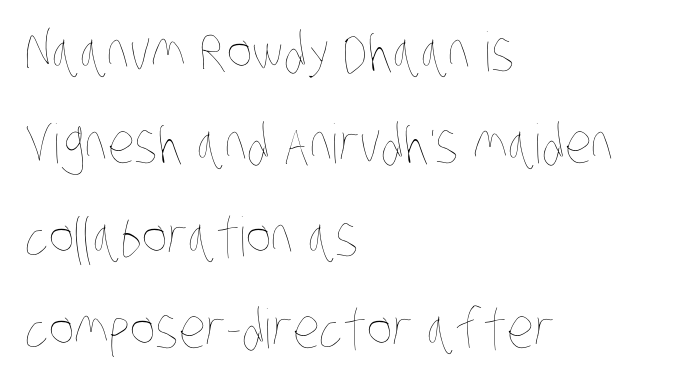
Q: Is the text bold? A: No.
Q: Is the text underlined? A: No.
Q: How is the paragraph aligned? A: Left-aligned.
Q: Is the spacing between letters normal or unusually wide? A: Normal.
Q: Width (condensed, normal, or wide)? A: Condensed.
Q: Stroke contrast? A: Low.
Q: x-height? A: Large.
Q: Monospaced? A: No.
